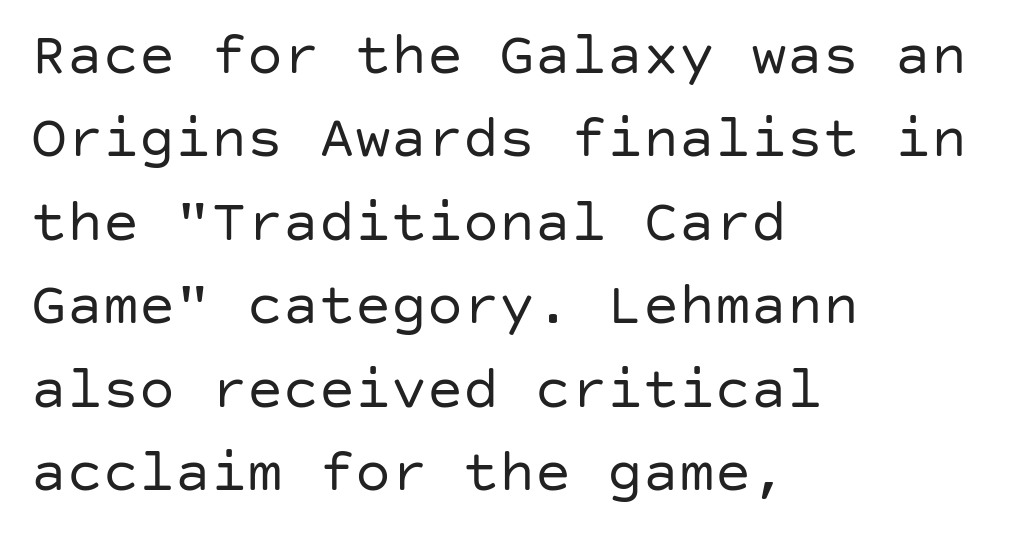
The image shows 60 px regular-weight sans-serif type, upright; set left-aligned, normal line spacing (1.39x), normal letter spacing, not underlined; low stroke contrast and a large x-height.
